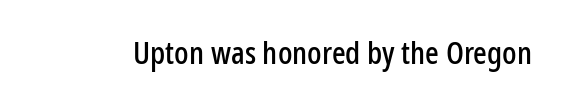
Q: Is the text italic (slanted)? A: No, it is upright.
Q: Is the typeface a serif or a sans-serif typeface? A: Sans-serif.
Q: Is the text underlined? A: No.
Q: Is the spacing between letters normal or unusually wide? A: Normal.
Q: Width (condensed, normal, or wide)? A: Condensed.
Q: Stroke contrast? A: Low.
Q: x-height? A: Medium.
Q: Monospaced? A: No.
